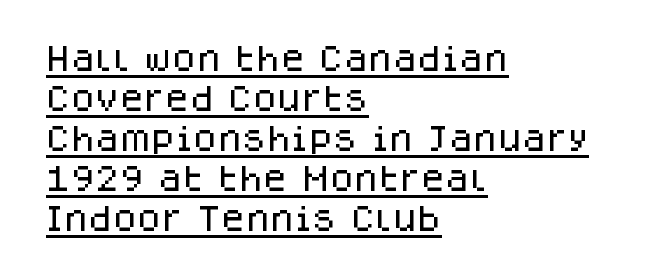
Q: Is the text italic (slanted)? A: No, it is upright.
Q: Is the typeface a serif or a sans-serif typeface? A: Sans-serif.
Q: Is the text underlined? A: Yes.
Q: How is the paragraph aligned? A: Left-aligned.
Q: Is the spacing between letters normal or unusually wide? A: Normal.
Q: Is the spacing between lines tight, normal or loose? A: Normal.
Q: Width (condensed, normal, or wide)? A: Normal.
Q: Stroke contrast? A: Low.
Q: x-height? A: Large.
Q: Monospaced? A: No.
